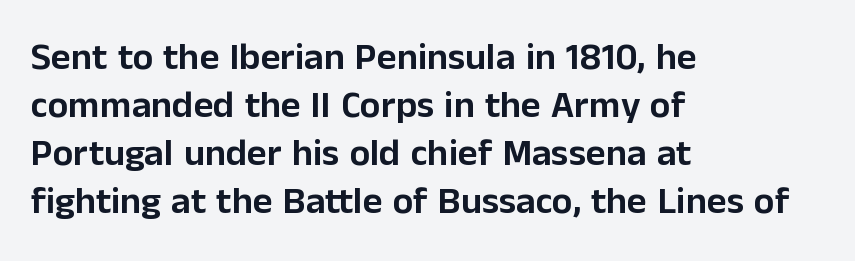
{"serif": "no", "italic": "no", "width": "normal", "stroke_contrast": "low", "x_height": "medium", "monospaced": "no", "underline": "no", "align": "left", "line_spacing": "normal", "line_spacing_ratio": 1.26, "letter_spacing": "normal", "letter_spacing_em": 0.0, "glyph_px": 38}
